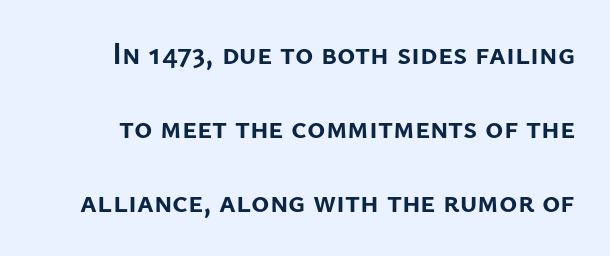
Q: Is the text bold? A: Yes.
Q: Is the text italic (slanted)? A: No, it is upright.
Q: Is the typeface a serif or a sans-serif typeface? A: Sans-serif.
Q: Is the text underlined? A: No.
Q: Is the spacing between letters normal or unusually wide? A: Normal.
Q: Is the spacing between lines tight, normal or loose? A: Loose.
Q: Width (condensed, normal, or wide)? A: Normal.
Q: Stroke contrast? A: Low.
Q: x-height? A: Medium.
Q: Monospaced? A: No.
